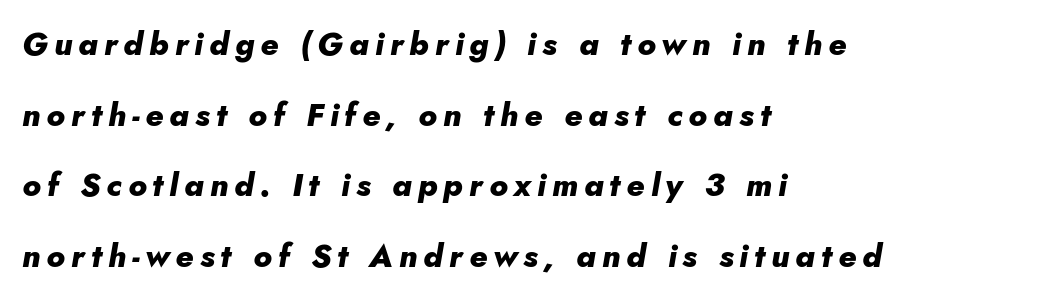
Baseline-to-baseline distance is far greater than the letter height. Emphasis by weight is at full strength: bold. The typesetter chose a ragged-right arrangement here. The foot of each line stays bare and open. Note the varied advance widths — an 'i' is clearly narrower than an 'm'. The whole block is typeset with a tilt.
